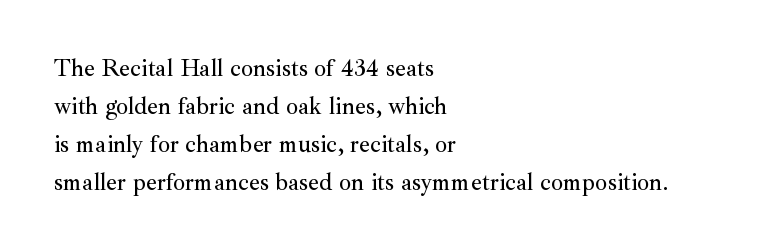
{"italic": "no", "underline": "no", "align": "left", "line_spacing": "normal", "line_spacing_ratio": 1.59, "letter_spacing": "normal", "letter_spacing_em": 0.0, "glyph_px": 24}
